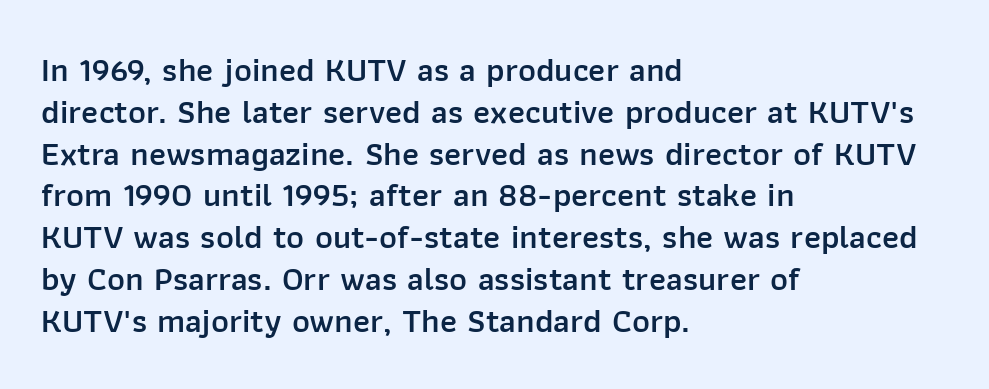
The image shows 34 px semibold sans-serif type, upright; set left-aligned, line spacing 1.23x, normal letter spacing, not underlined; low stroke contrast and a medium x-height.
